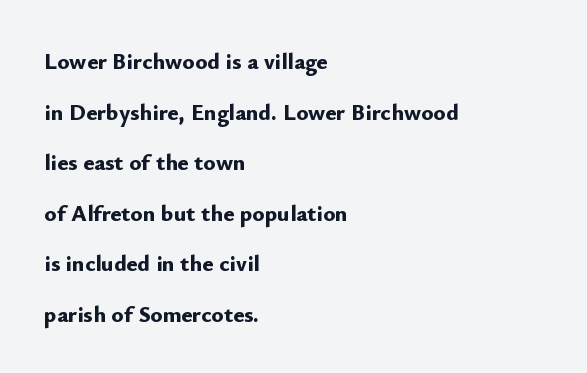
{"italic": "no", "bold": "yes", "underline": "no", "align": "left", "line_spacing": "loose", "line_spacing_ratio": 2.2, "letter_spacing": "normal", "letter_spacing_em": 0.0, "glyph_px": 23}
